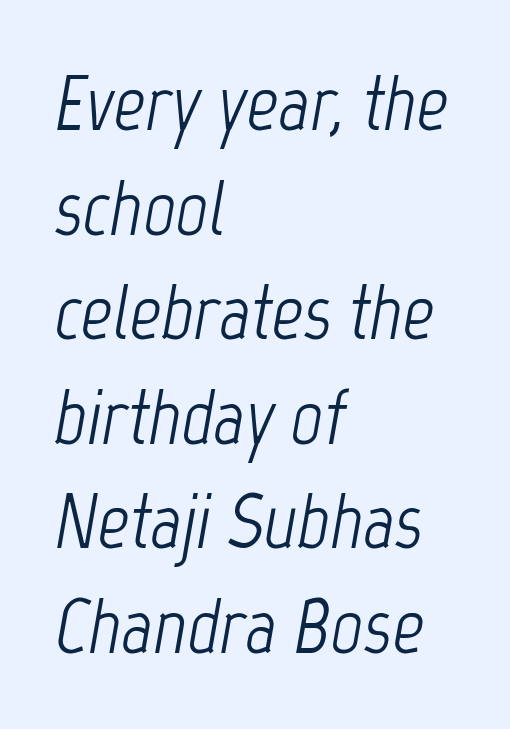
Casual observation: everything's shoved over to the left. Beneath every word, the page is bare. This is oblique type, the kind used for emphasis or titles. This reads as an unemphasized weight, regular at the heaviest.
